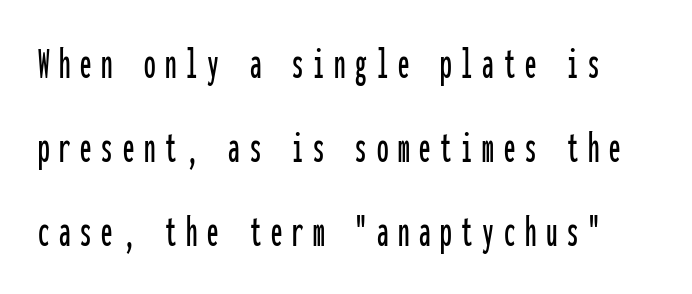
The image shows 46 px condensed sans-serif type, upright, monospaced; set line spacing 1.83x, unusually wide letter spacing (+0.21 em), not underlined; low stroke contrast and a medium x-height.
